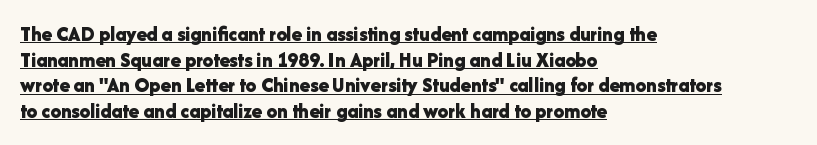
{"italic": "no", "bold": "yes", "underline": "yes", "align": "left", "line_spacing_ratio": 1.22, "letter_spacing": "normal", "letter_spacing_em": 0.0, "glyph_px": 21}
